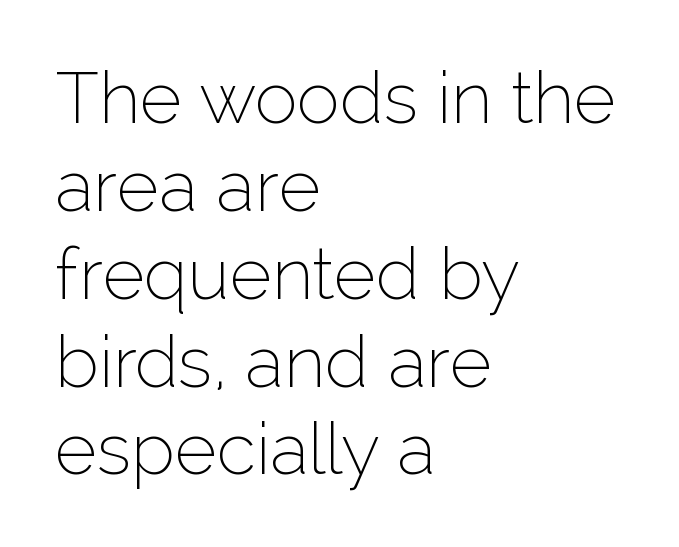
Q: Is the text bold? A: No.
Q: Is the text italic (slanted)? A: No, it is upright.
Q: Is the typeface a serif or a sans-serif typeface? A: Sans-serif.
Q: Is the text underlined? A: No.
Q: How is the paragraph aligned? A: Left-aligned.
Q: Is the spacing between letters normal or unusually wide? A: Normal.
Q: Width (condensed, normal, or wide)? A: Normal.
Q: Stroke contrast? A: Low.
Q: x-height? A: Medium.
Q: Monospaced? A: No.
